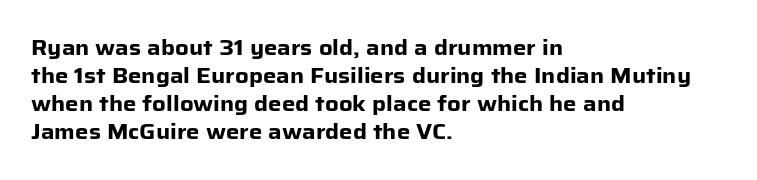
The image shows 21 px bold type, upright; set left-aligned, normal line spacing (1.33x), normal letter spacing, not underlined.
